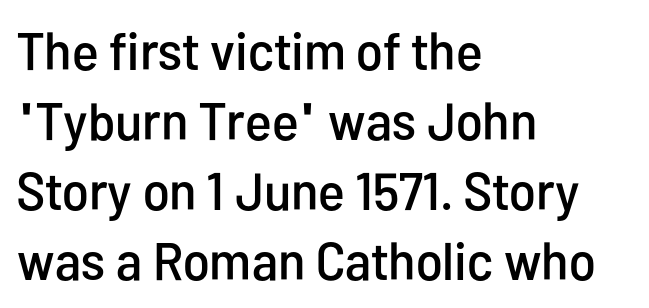
{"serif": "no", "italic": "no", "width": "condensed", "stroke_contrast": "low", "x_height": "medium", "monospaced": "no", "underline": "no", "align": "left", "line_spacing": "normal", "line_spacing_ratio": 1.32, "letter_spacing": "normal", "letter_spacing_em": 0.0, "glyph_px": 53}
